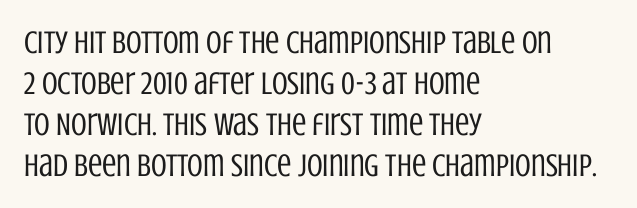
The image shows 32 px regular-weight, condensed sans-serif type, upright; set left-aligned, normal line spacing (1.28x), normal letter spacing, not underlined; low stroke contrast and a large x-height.
